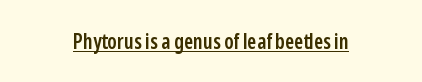
The characters look somewhat weighty, a semibold short of true bold. Looks like someone drew a line under every word here. Teacher's note: observe the equal gaps on both sides — that is centered alignment. A roman cut, with each character standing at attention.
